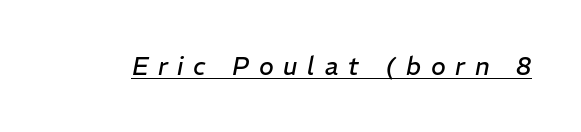
{"italic": "yes", "lean": "right", "slant_degrees": 11, "bold": "no", "underline": "yes", "letter_spacing": "wide", "letter_spacing_em": 0.39, "glyph_px": 25}
